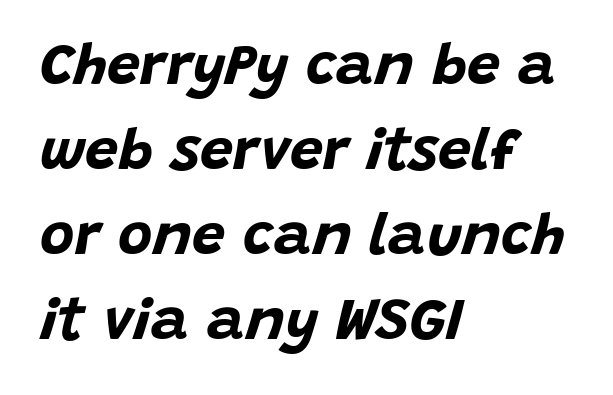
Tracking here is standard; glyphs follow each other at the usual distance. Does the copy run flush right? No — it runs flush left. Does the lettering tilt? It does — this is italic. The passage shown is emphatically bold. These lines are rendered in a variable-pitch font.
